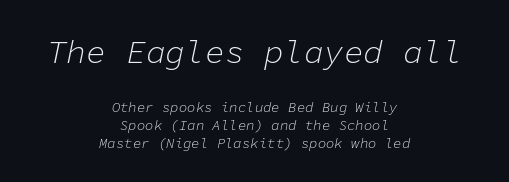
Q: Is the text bold? A: No.
Q: Is the text italic (slanted)? A: Yes, it leans right by about 11 degrees.
Q: Is the text underlined? A: No.
Q: How is the paragraph aligned? A: Centered.
Q: Is the spacing between letters normal or unusually wide? A: Normal.
Q: Is the spacing between lines tight, normal or loose? A: Normal.
Q: Which block of text is set in a larger size, the first (top) or the second (bottom)? A: The first (top) one.
Q: Width (condensed, normal, or wide)? A: Normal.
Q: Stroke contrast? A: Low.
Q: x-height? A: Medium.
Q: Monospaced? A: Yes.
